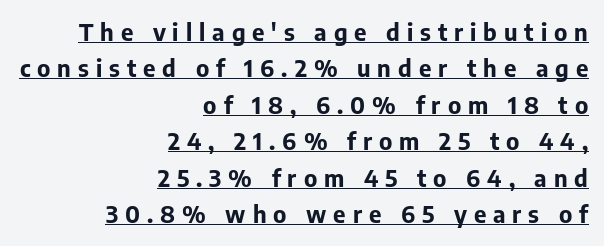
Q: Is the text bold? A: Yes.
Q: Is the text italic (slanted)? A: No, it is upright.
Q: Is the text underlined? A: Yes.
Q: How is the paragraph aligned? A: Right-aligned.
Q: Is the spacing between letters normal or unusually wide? A: Unusually wide.
Q: Is the spacing between lines tight, normal or loose? A: Normal.
